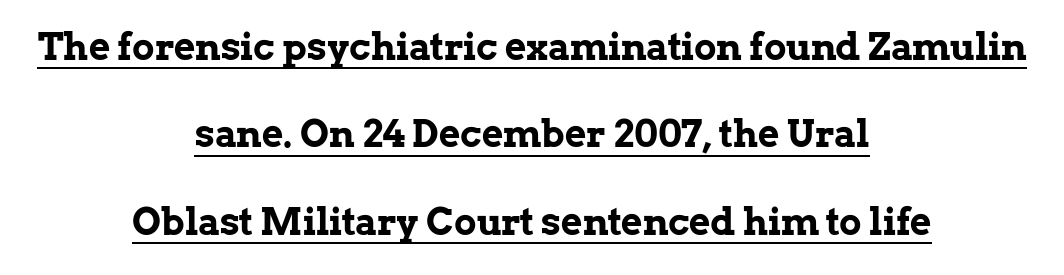
{"serif": "yes", "italic": "no", "bold": "yes", "weight": "bold", "width": "normal", "stroke_contrast": "low", "x_height": "medium", "monospaced": "no", "underline": "yes", "align": "center", "line_spacing": "loose", "line_spacing_ratio": 2.36, "letter_spacing": "normal", "letter_spacing_em": 0.0, "glyph_px": 37}
